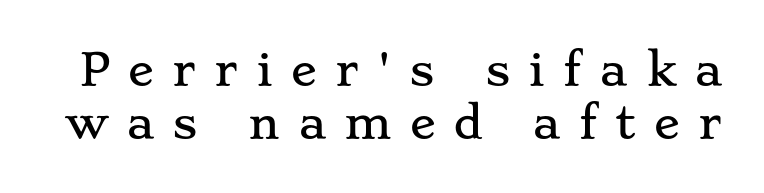
Do the characters align in a grid? No, the font is proportional. Tracking value appears strongly positive — letters spread wide. Nope, not italic — everything's standing straight. The space directly below the letters is spotless.
